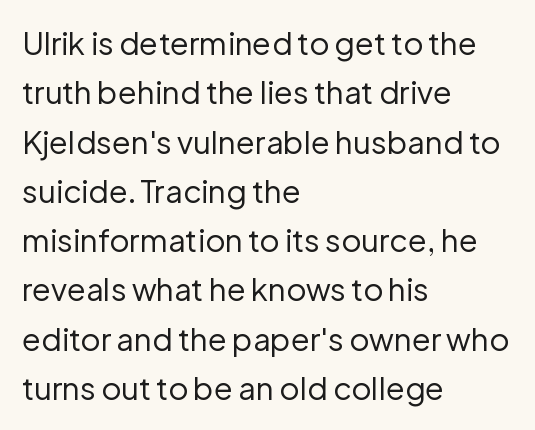
Vertically, the passage feels balanced, rows spaced as you'd expect. The area under the type is left untouched. Weight: in the light-to-regular range. This sample uses a sans-serif face. The passage shown is typed in a proportional face where columns would drift.
